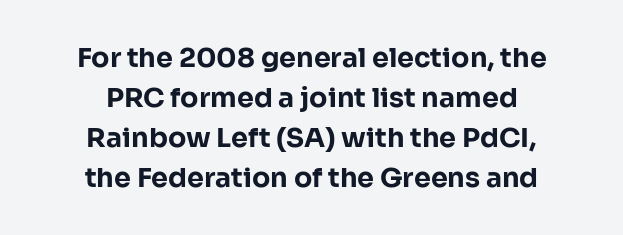
{"italic": "no", "bold": "yes", "underline": "no", "align": "center", "line_spacing": "normal", "line_spacing_ratio": 1.48, "letter_spacing": "normal", "letter_spacing_em": 0.0, "glyph_px": 27}
